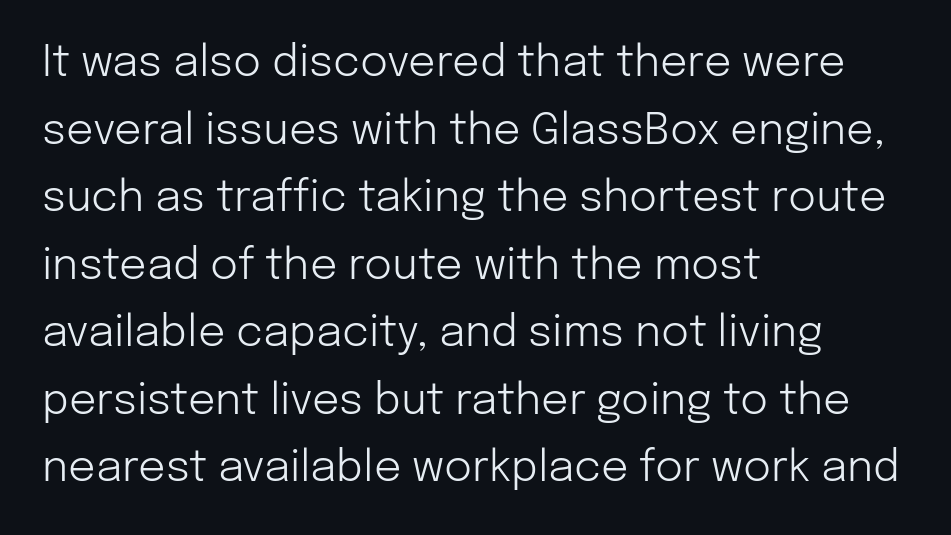
Q: Is the text bold? A: No.
Q: Is the text italic (slanted)? A: No, it is upright.
Q: Is the typeface a serif or a sans-serif typeface? A: Sans-serif.
Q: Is the text underlined? A: No.
Q: How is the paragraph aligned? A: Left-aligned.
Q: Is the spacing between letters normal or unusually wide? A: Normal.
Q: Is the spacing between lines tight, normal or loose? A: Normal.
Q: Width (condensed, normal, or wide)? A: Normal.
Q: Stroke contrast? A: Low.
Q: x-height? A: Medium.
Q: Monospaced? A: No.
